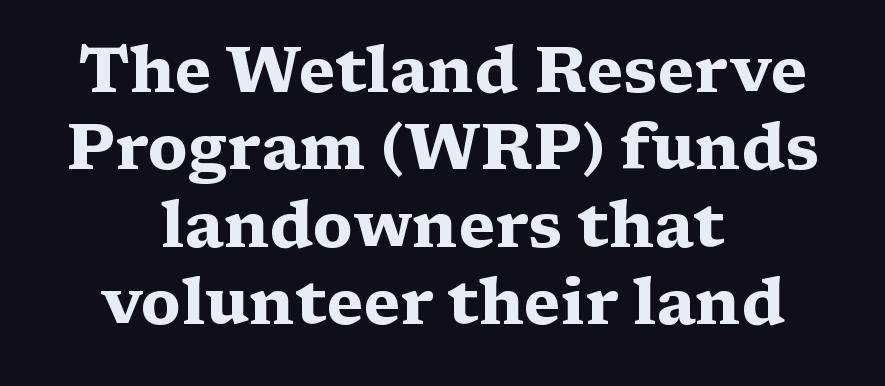
Q: Is the text bold? A: Yes.
Q: Is the text italic (slanted)? A: No, it is upright.
Q: Is the typeface a serif or a sans-serif typeface? A: Serif.
Q: Is the text underlined? A: No.
Q: How is the paragraph aligned? A: Centered.
Q: Is the spacing between letters normal or unusually wide? A: Normal.
Q: Width (condensed, normal, or wide)? A: Wide.
Q: Stroke contrast? A: Medium.
Q: x-height? A: Medium.
Q: Monospaced? A: No.
